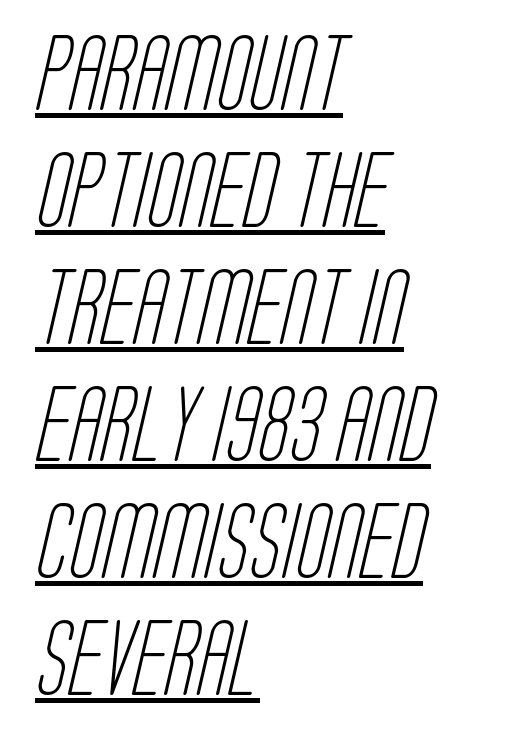
The image shows 75 px light, condensed sans-serif type; set left-aligned, normal line spacing (1.56x), normal letter spacing, underlined; low stroke contrast and a large x-height.
